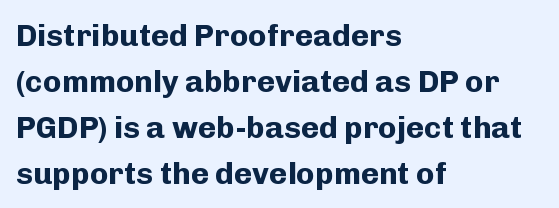
Is this a sans? Yes — the strokes have no serifs. These lines are rendered in a variable-pitch font. Upright lettering throughout. Leftover space on each line is placed entirely after the last word. Any mark beneath the type? The region is blank. Honestly, the row spacing looks completely unremarkable.
